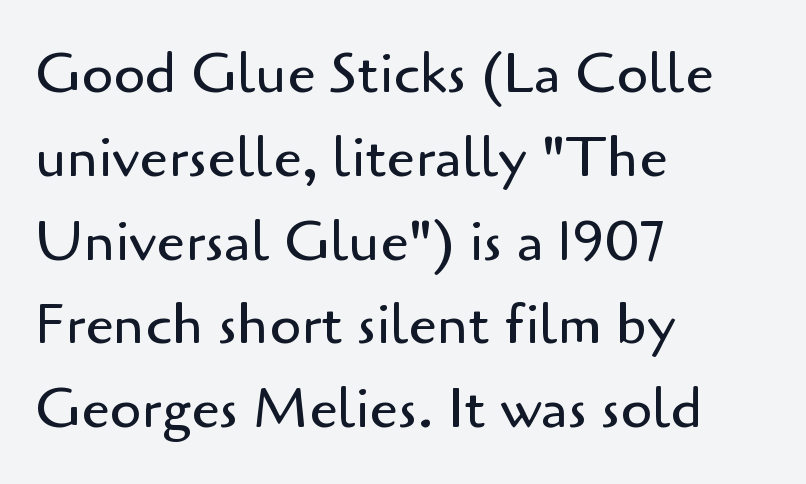
The image shows 57 px regular-weight sans-serif type, upright; set left-aligned, normal line spacing (1.47x), normal letter spacing, not underlined; low stroke contrast and a small x-height.
